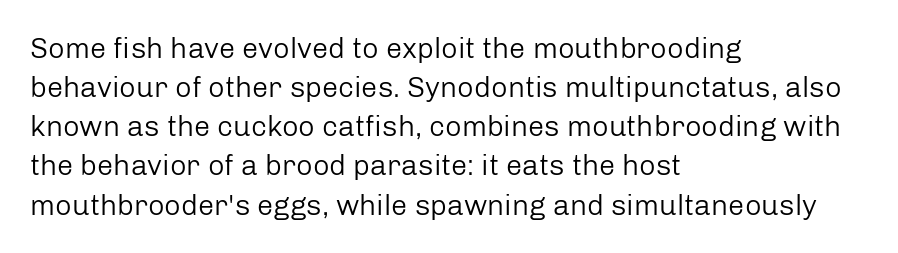
The image shows 29 px regular-weight sans-serif type, upright; set left-aligned, normal line spacing (1.35x), normal letter spacing, not underlined; low stroke contrast and a medium x-height.
